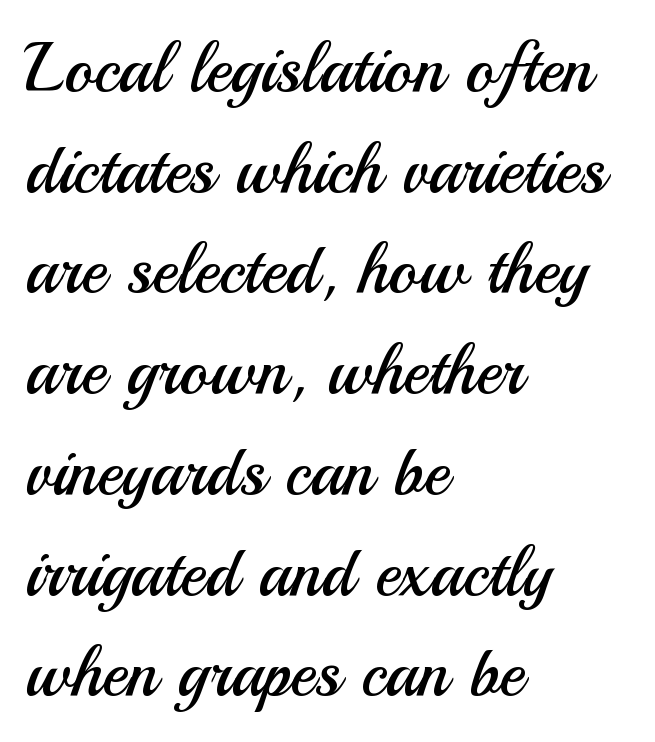
{"serif": "no", "bold": "no", "weight": "regular", "width": "normal", "stroke_contrast": "medium", "x_height": "small", "monospaced": "no", "underline": "no", "align": "left", "line_spacing": "normal", "line_spacing_ratio": 1.46, "letter_spacing": "normal", "letter_spacing_em": 0.0, "glyph_px": 69}
